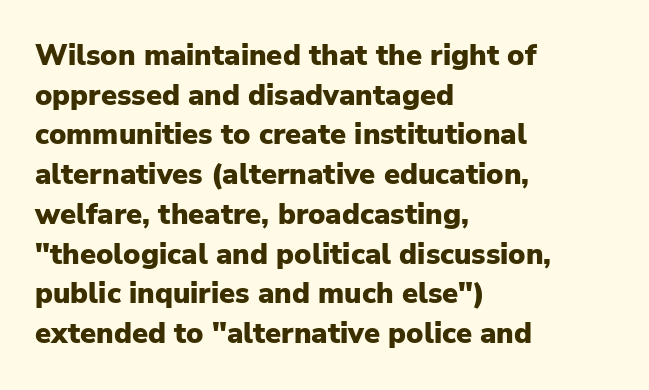
Quick note: not italic, upright. Between one letter and the next there's only the usual sliver of space. The zone under the glyphs is completely vacant. Students, this is bold: see how much ink each stroke carries. This sample has the flowing, uneven cadence of proportional lettering. Whoever set this chose a conventional vertical rhythm.
